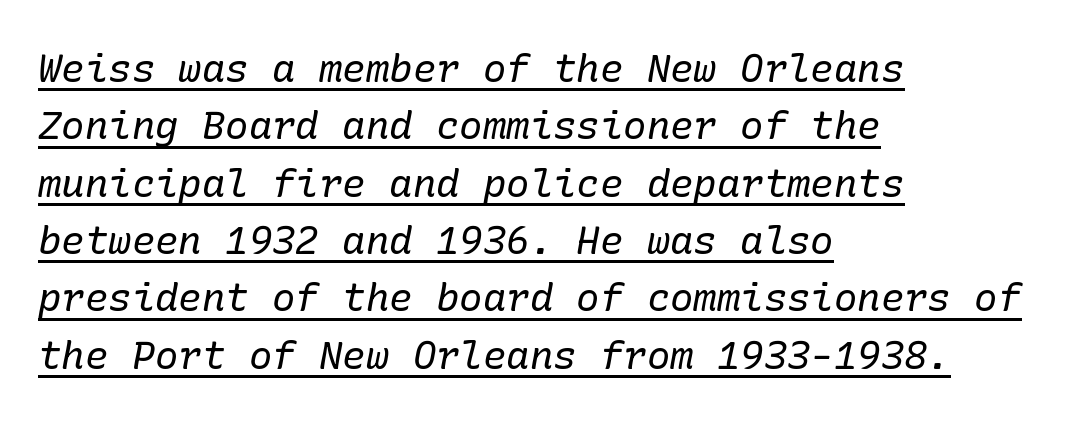
Q: Is the text bold? A: No.
Q: Is the text italic (slanted)? A: Yes, it leans right by about 10 degrees.
Q: Is the typeface a serif or a sans-serif typeface? A: Sans-serif.
Q: Is the text underlined? A: Yes.
Q: How is the paragraph aligned? A: Left-aligned.
Q: Is the spacing between letters normal or unusually wide? A: Normal.
Q: Is the spacing between lines tight, normal or loose? A: Normal.
Q: Width (condensed, normal, or wide)? A: Normal.
Q: Stroke contrast? A: Low.
Q: x-height? A: Medium.
